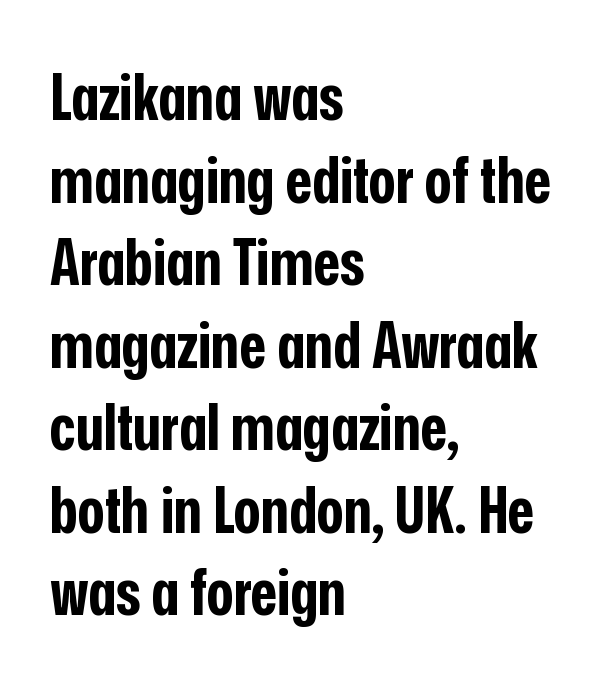
{"serif": "no", "italic": "no", "bold": "yes", "weight": "bold", "width": "condensed", "stroke_contrast": "low", "x_height": "medium", "monospaced": "no", "underline": "no", "align": "left", "line_spacing": "normal", "line_spacing_ratio": 1.29, "letter_spacing": "normal", "letter_spacing_em": 0.0, "glyph_px": 64}
